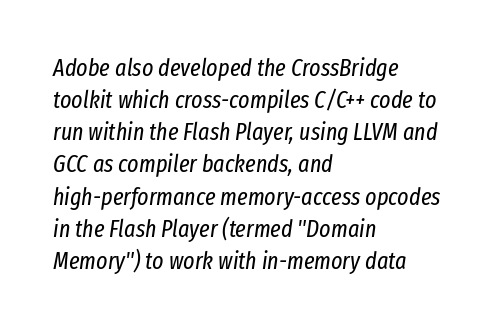
The image shows 24 px text type, italic (leaning right); set left-aligned, normal line spacing (1.34x), normal letter spacing, not underlined.
